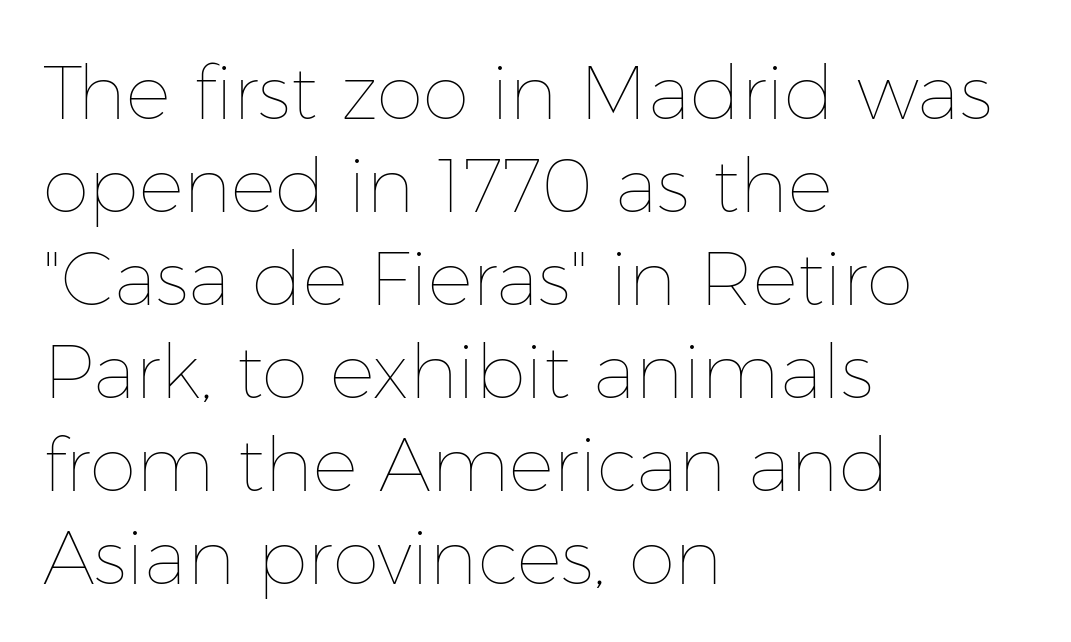
Q: Is the text bold? A: No.
Q: Is the text italic (slanted)? A: No, it is upright.
Q: Is the text underlined? A: No.
Q: How is the paragraph aligned? A: Left-aligned.
Q: Is the spacing between letters normal or unusually wide? A: Normal.
Q: Width (condensed, normal, or wide)? A: Normal.
Q: Stroke contrast? A: Low.
Q: x-height? A: Medium.
Q: Monospaced? A: No.
